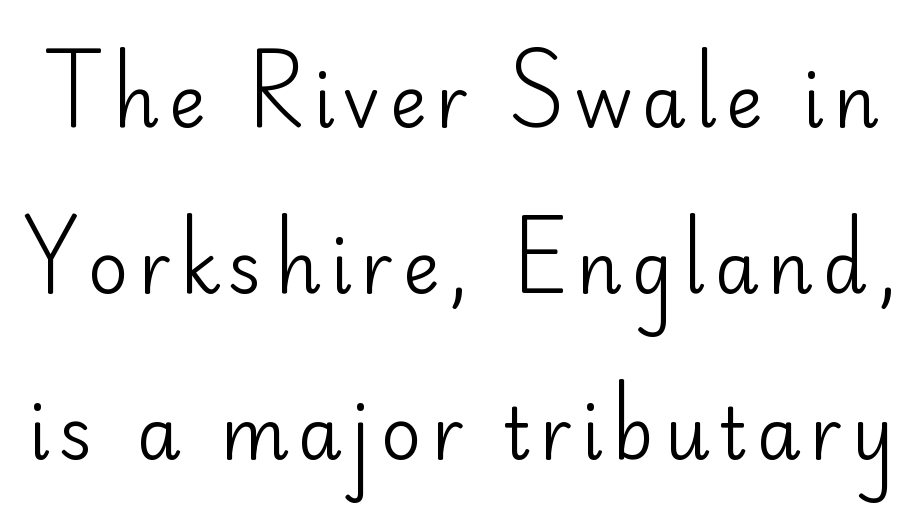
The image shows 71 px regular-weight sans-serif type, upright; set loose line spacing (2.34x), not underlined; low stroke contrast and a small x-height.
